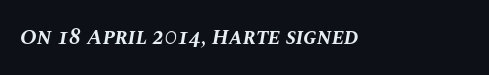
{"italic": "yes", "lean": "right", "slant_degrees": 10, "bold": "yes", "underline": "no", "letter_spacing": "normal", "letter_spacing_em": 0.0, "glyph_px": 22}
